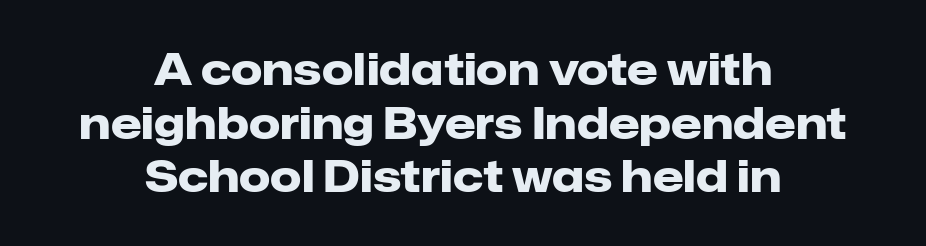
{"serif": "no", "italic": "no", "bold": "yes", "weight": "heavy", "width": "normal", "stroke_contrast": "low", "x_height": "medium", "monospaced": "no", "underline": "no", "align": "center", "line_spacing_ratio": 1.22, "letter_spacing": "normal", "letter_spacing_em": 0.0, "glyph_px": 44}
